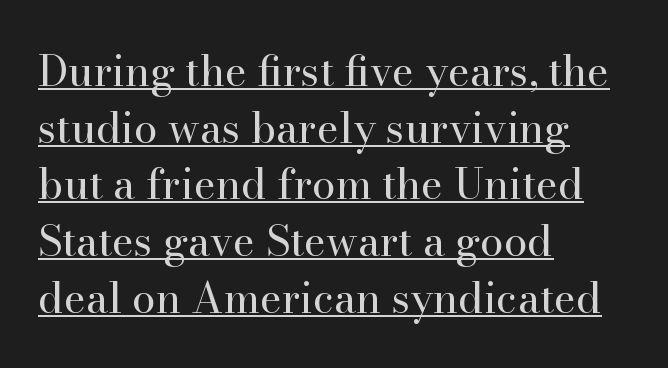
Q: Is the text bold? A: No.
Q: Is the text italic (slanted)? A: No, it is upright.
Q: Is the typeface a serif or a sans-serif typeface? A: Serif.
Q: Is the text underlined? A: Yes.
Q: How is the paragraph aligned? A: Left-aligned.
Q: Is the spacing between letters normal or unusually wide? A: Normal.
Q: Is the spacing between lines tight, normal or loose? A: Normal.
Q: Width (condensed, normal, or wide)? A: Normal.
Q: Stroke contrast? A: High.
Q: x-height? A: Small.
Q: Monospaced? A: No.
